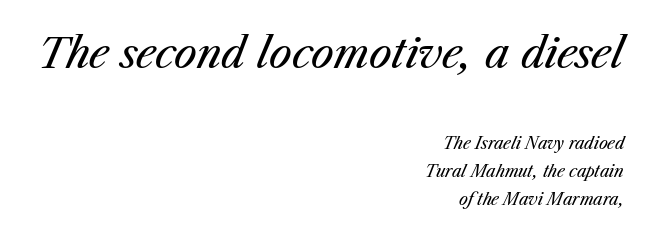
Q: Is the text bold? A: No.
Q: Is the text italic (slanted)? A: Yes, it leans right by about 23 degrees.
Q: Is the text underlined? A: No.
Q: How is the paragraph aligned? A: Right-aligned.
Q: Is the spacing between letters normal or unusually wide? A: Normal.
Q: Which block of text is set in a larger size, the first (top) or the second (bottom)? A: The first (top) one.
Q: Width (condensed, normal, or wide)? A: Normal.
Q: Stroke contrast? A: Medium.
Q: x-height? A: Medium.
Q: Monospaced? A: No.
